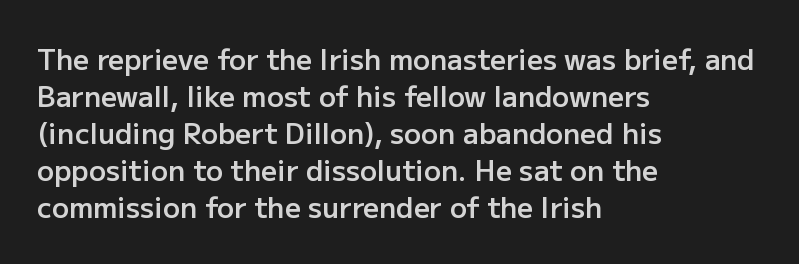
Q: Is the text bold? A: Semi-bold.
Q: Is the text italic (slanted)? A: No, it is upright.
Q: Is the typeface a serif or a sans-serif typeface? A: Sans-serif.
Q: Is the text underlined? A: No.
Q: How is the paragraph aligned? A: Left-aligned.
Q: Is the spacing between letters normal or unusually wide? A: Normal.
Q: Is the spacing between lines tight, normal or loose? A: Normal.
Q: Width (condensed, normal, or wide)? A: Normal.
Q: Stroke contrast? A: Low.
Q: x-height? A: Medium.
Q: Monospaced? A: No.
